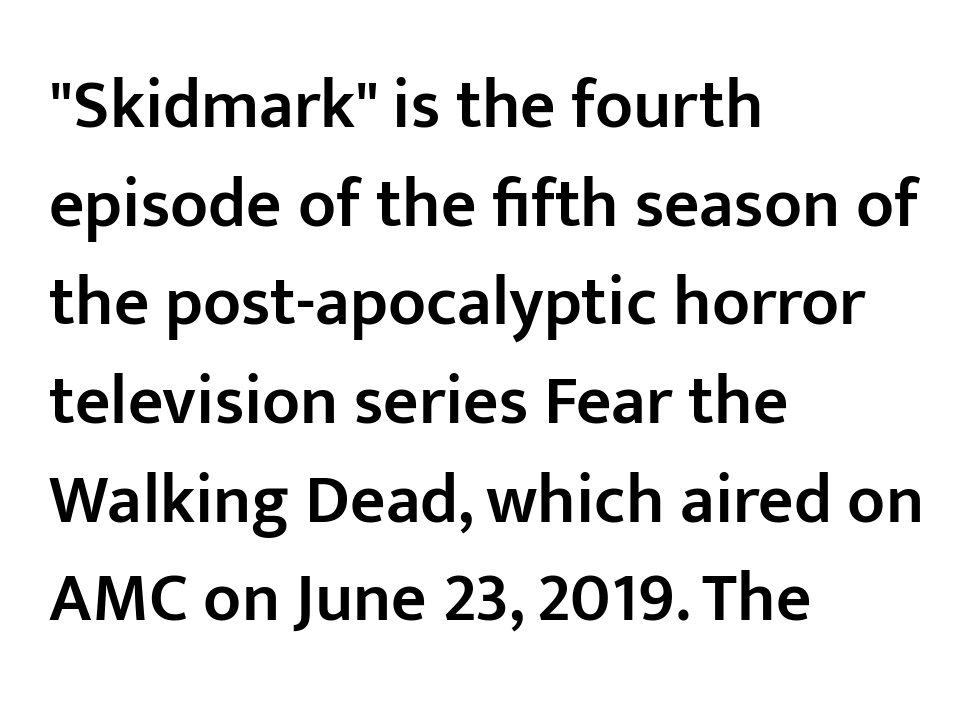
{"serif": "no", "italic": "no", "bold": "semi", "weight": "semibold", "width": "normal", "stroke_contrast": "low", "x_height": "medium", "monospaced": "no", "underline": "no", "align": "left", "line_spacing": "normal", "line_spacing_ratio": 1.43, "letter_spacing": "normal", "letter_spacing_em": 0.0, "glyph_px": 69}
